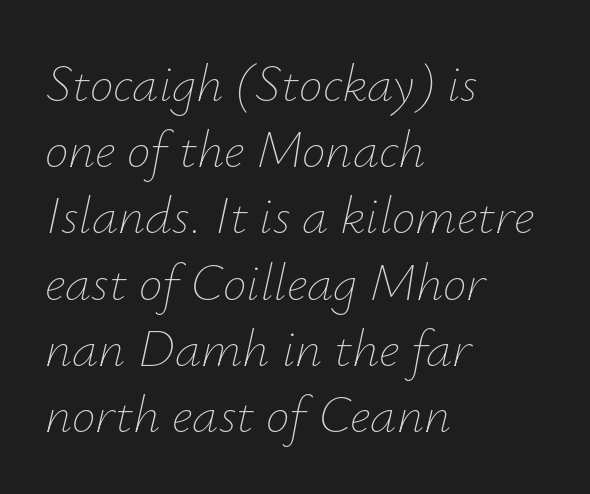
{"italic": "yes", "lean": "right", "slant_degrees": 12, "bold": "no", "weight": "thin", "width": "normal", "stroke_contrast": "low", "x_height": "small", "monospaced": "no", "underline": "no", "align": "left", "line_spacing": "normal", "line_spacing_ratio": 1.25, "letter_spacing": "normal", "letter_spacing_em": 0.0, "glyph_px": 53}
